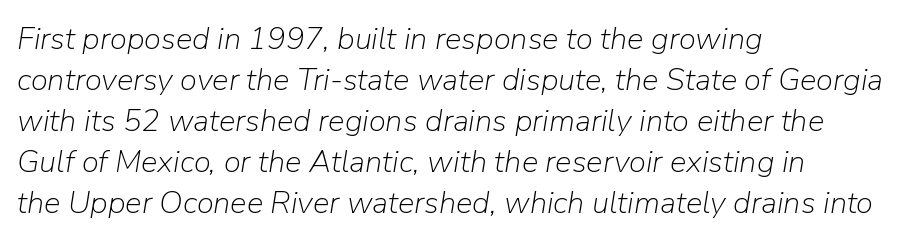
Summary of vertical rhythm: regular, with standard interline spacing. The paragraph shown leans on its left margin. Characters follow at the spacing the type designer built in. Each letter keeps its own natural width here, so spacing adapts to shape. Compared with ordinary roman type, these characters are visibly tilted.
